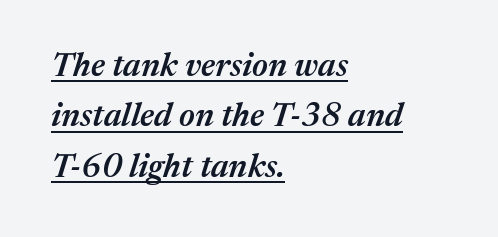
Q: Is the text bold? A: Semi-bold.
Q: Is the text italic (slanted)? A: Yes, it leans right by about 17 degrees.
Q: Is the text underlined? A: Yes.
Q: How is the paragraph aligned? A: Left-aligned.
Q: Is the spacing between letters normal or unusually wide? A: Normal.
Q: Is the spacing between lines tight, normal or loose? A: Normal.
Q: Width (condensed, normal, or wide)? A: Normal.
Q: Stroke contrast? A: Medium.
Q: x-height? A: Medium.
Q: Monospaced? A: No.
